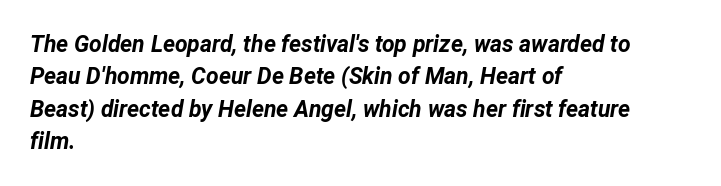
Q: Is the text bold? A: Yes.
Q: Is the text italic (slanted)? A: Yes, it leans right by about 12 degrees.
Q: Is the text underlined? A: No.
Q: How is the paragraph aligned? A: Left-aligned.
Q: Is the spacing between letters normal or unusually wide? A: Normal.
Q: Is the spacing between lines tight, normal or loose? A: Normal.
